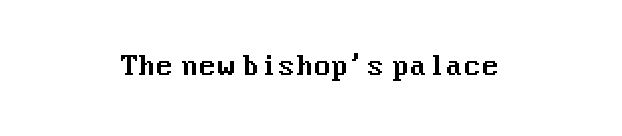
The image shows 26 px text type, upright; set centered, normal letter spacing, not underlined.
